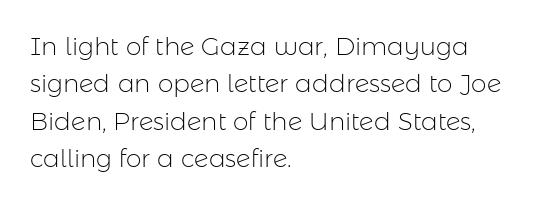
In CSS terms this would be text-align: left. Descenders are the only things crossing below the line. One glance says typical: line gaps are just what's usual. This is the regular roman posture of the typeface.
